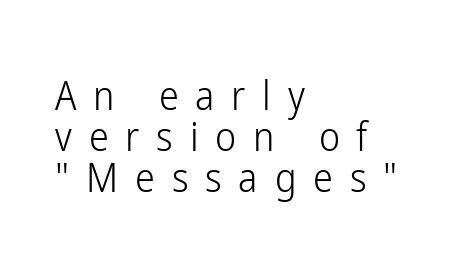
The image shows 40 px light, condensed sans-serif type, upright; set left-aligned, tight line spacing (1.03x), unusually wide letter spacing (+0.42 em), not underlined; low stroke contrast and a medium x-height.
